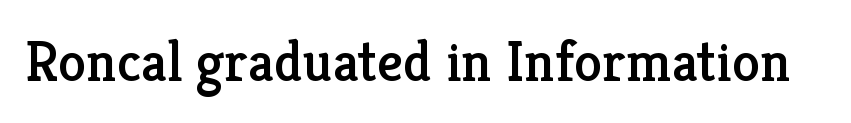
{"serif": "yes", "italic": "no", "width": "normal", "stroke_contrast": "low", "x_height": "medium", "monospaced": "no", "underline": "no", "letter_spacing": "normal", "letter_spacing_em": 0.0, "glyph_px": 57}
